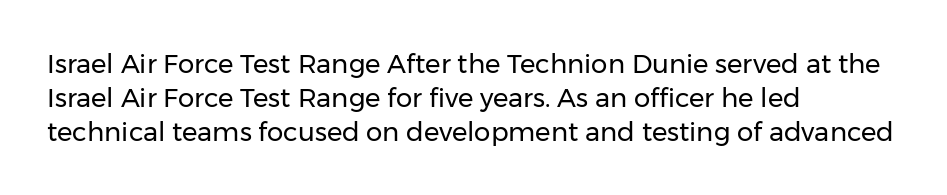
The image shows 26 px text type, upright; set left-aligned, normal line spacing (1.3x), normal letter spacing, not underlined.
